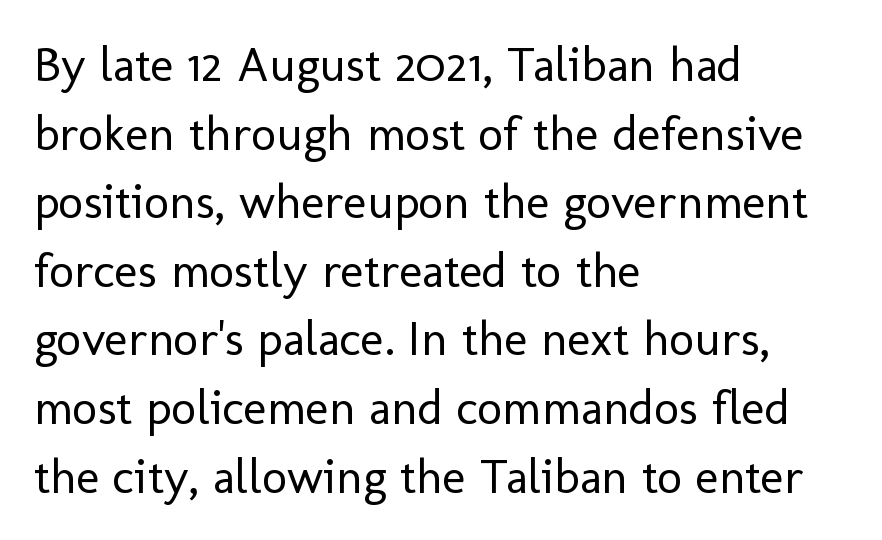
The image shows 49 px regular-weight sans-serif type, upright; set left-aligned, normal line spacing (1.4x), normal letter spacing, not underlined; low stroke contrast and a medium x-height.
